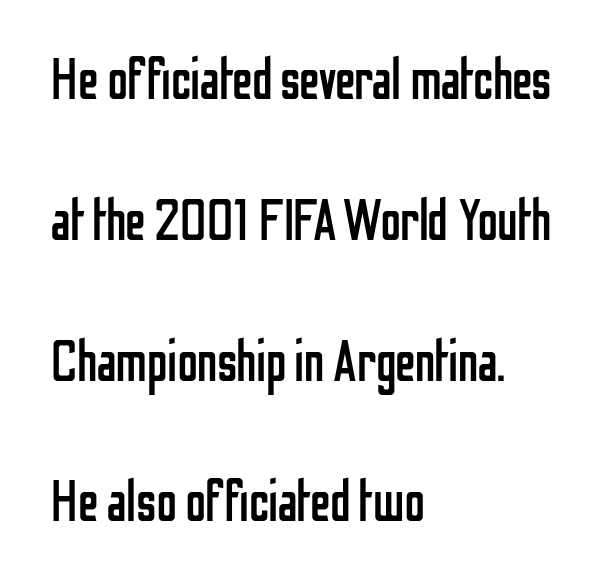
A light-to-regular cut is what we see here. A typesetter would call this leading open, well beyond the default. Beneath every word, the page is bare. The tracking reads as untouched default to a designer's eye. A typesetter would call this proportional, since set widths differ per character. The text block is weighted toward the left margin, trailing off unevenly rightward.
